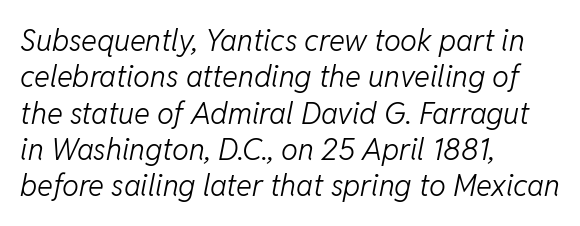
It's the slanting kind of type. Just letters on the line, the space beneath them empty. Tracking here is standard; glyphs follow each other at the usual distance. Counters stay open thanks to moderate or lighter strokes. Left-aligned paragraph, ragged on the right.
